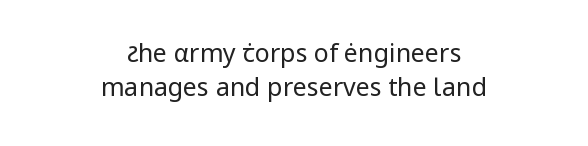
The specimen omits any rule beneath the text block's lines. Is the letter spacing exaggerated? No — it looks like the ordinary default. Stroke mass is kept to a normal reading level or below. This is the regular roman posture of the typeface.
